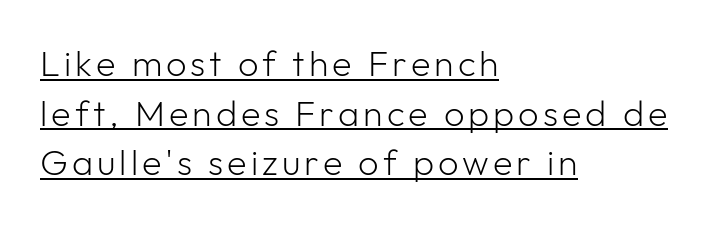
The image shows 36 px light sans-serif type, upright; set left-aligned, normal line spacing (1.38x), underlined; low stroke contrast and a medium x-height.
